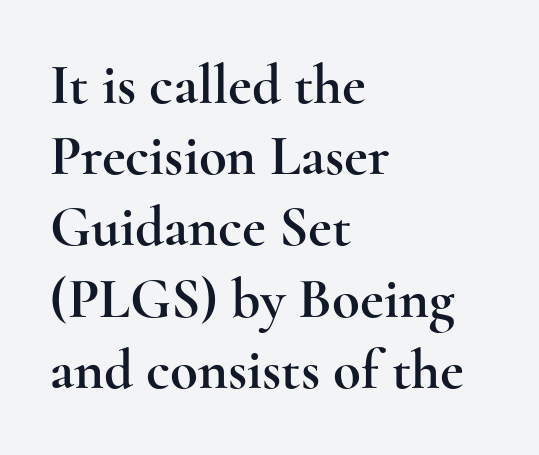
Q: Is the text italic (slanted)? A: No, it is upright.
Q: Is the typeface a serif or a sans-serif typeface? A: Serif.
Q: Is the text underlined? A: No.
Q: How is the paragraph aligned? A: Left-aligned.
Q: Is the spacing between letters normal or unusually wide? A: Normal.
Q: Is the spacing between lines tight, normal or loose? A: Normal.
Q: Width (condensed, normal, or wide)? A: Wide.
Q: x-height? A: Small.
Q: Monospaced? A: No.
